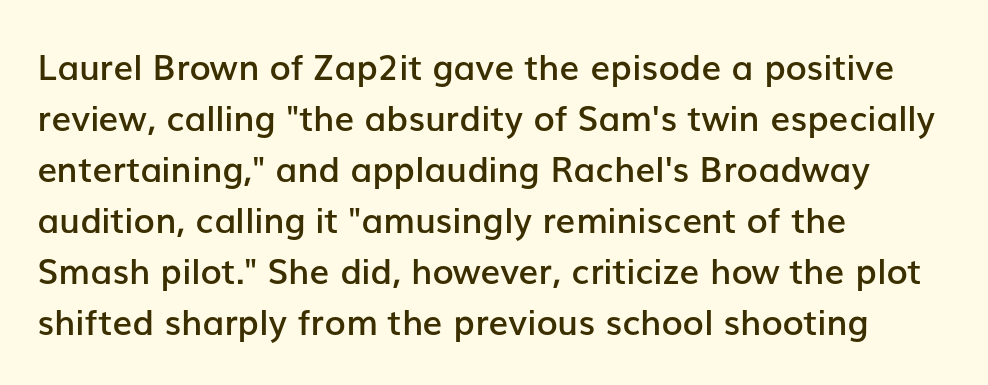
Q: Is the text bold? A: Semi-bold.
Q: Is the text italic (slanted)? A: No, it is upright.
Q: Is the typeface a serif or a sans-serif typeface? A: Sans-serif.
Q: Is the text underlined? A: No.
Q: How is the paragraph aligned? A: Left-aligned.
Q: Is the spacing between letters normal or unusually wide? A: Normal.
Q: Is the spacing between lines tight, normal or loose? A: Normal.
Q: Width (condensed, normal, or wide)? A: Normal.
Q: Stroke contrast? A: Low.
Q: x-height? A: Medium.
Q: Monospaced? A: No.
